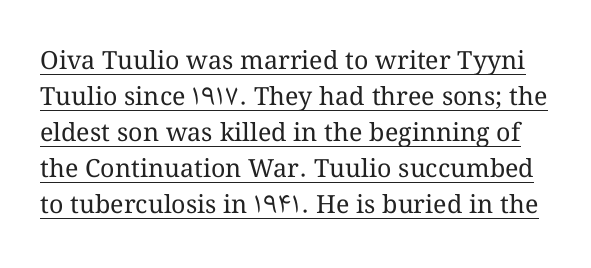
The image shows 25 px text type, upright; set normal line spacing (1.44x), normal letter spacing, underlined.
